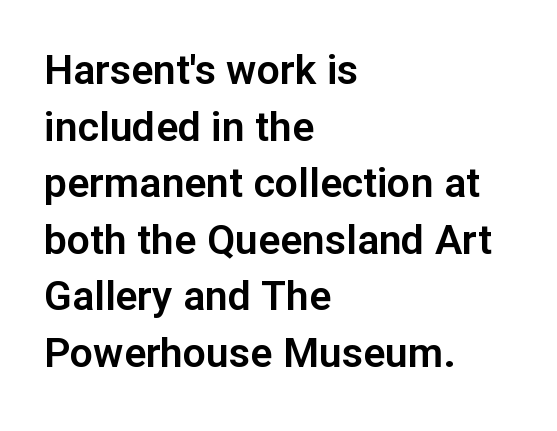
Reading down the block, your eye returns to a fixed left position each line. Note: no serifs on the glyphs. Caption: standard tracking, unaltered. These lines sit exactly where default settings would place them. Is this a fixed-width face? No — the glyphs have proportional, varying widths. Plain, unruled lines of type.
